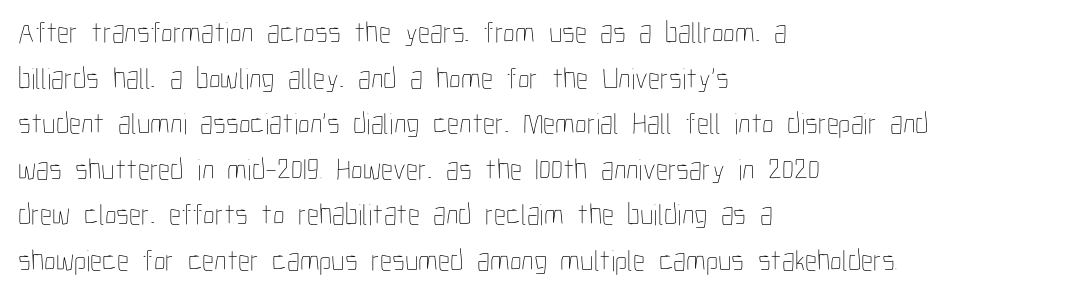
Italic? Not at all — the glyphs are vertical. This sample keeps an unexceptional amount of space between lines. Typeset ragged right — the left edge is the straight one. Each row of text sits above clean, open space. A light-to-regular cut is what we see here. What stands out about the letter spacing? Nothing — it is the standard amount.
